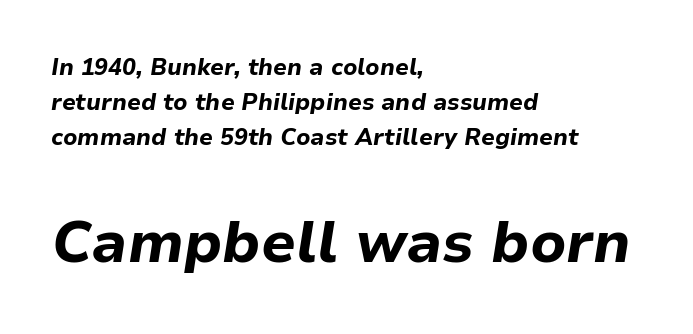
Q: Is the text bold? A: Yes.
Q: Is the text italic (slanted)? A: Yes, it leans right by about 9 degrees.
Q: Is the text underlined? A: No.
Q: How is the paragraph aligned? A: Left-aligned.
Q: Is the spacing between letters normal or unusually wide? A: Normal.
Q: Is the spacing between lines tight, normal or loose? A: Normal.
Q: Which block of text is set in a larger size, the first (top) or the second (bottom)? A: The second (bottom) one.
Q: Width (condensed, normal, or wide)? A: Normal.
Q: Stroke contrast? A: Low.
Q: x-height? A: Medium.
Q: Monospaced? A: No.
